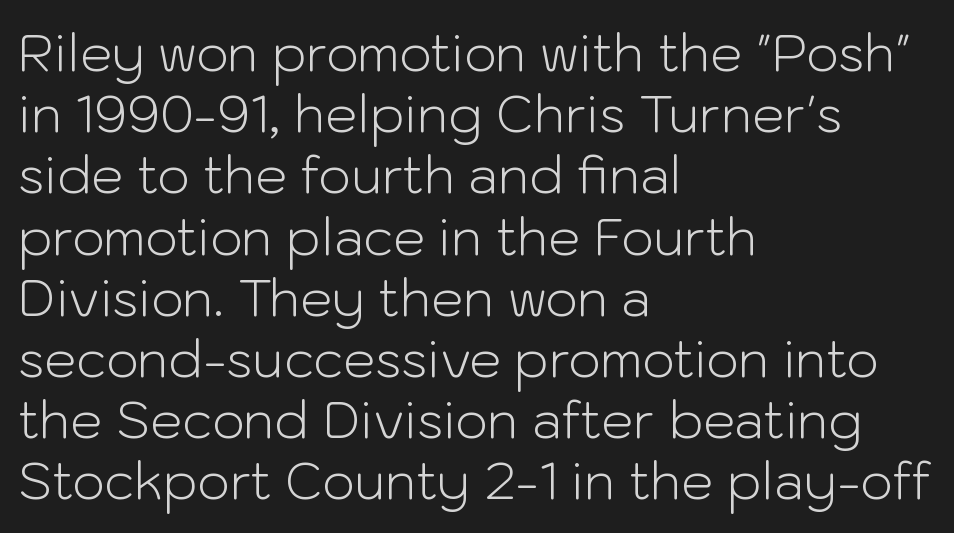
Q: Is the text bold? A: No.
Q: Is the text italic (slanted)? A: No, it is upright.
Q: Is the typeface a serif or a sans-serif typeface? A: Sans-serif.
Q: Is the text underlined? A: No.
Q: How is the paragraph aligned? A: Left-aligned.
Q: Is the spacing between letters normal or unusually wide? A: Normal.
Q: Width (condensed, normal, or wide)? A: Normal.
Q: Stroke contrast? A: Low.
Q: x-height? A: Medium.
Q: Monospaced? A: No.
